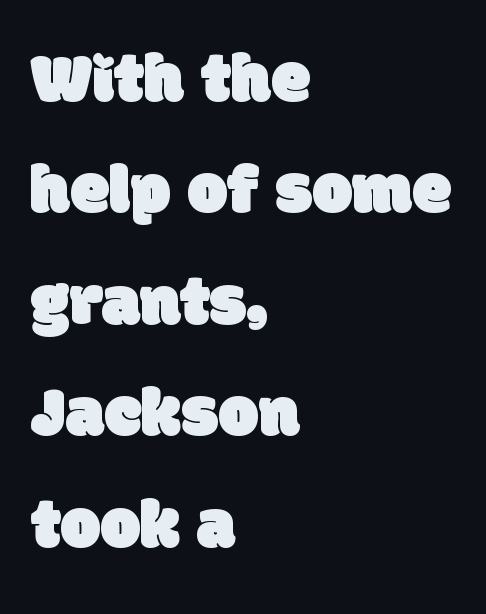
Note the varied advance widths — an 'i' is clearly narrower than an 'm'. This rendering employs a face without finishing strokes, i.e., a sans-serif. Caption: standard tracking, unaltered. The lines sit at an ordinary, default distance from one another. This sample is left-justified, so line endings fall wherever the words run out.
